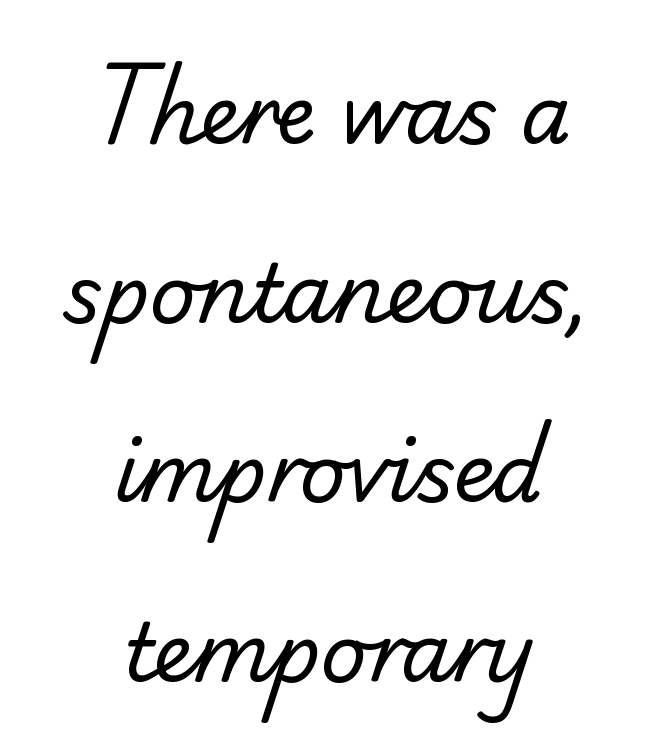
Q: Is the text bold? A: No.
Q: Is the typeface a serif or a sans-serif typeface? A: Sans-serif.
Q: Is the text underlined? A: No.
Q: How is the paragraph aligned? A: Centered.
Q: Is the spacing between letters normal or unusually wide? A: Normal.
Q: Is the spacing between lines tight, normal or loose? A: Loose.
Q: Width (condensed, normal, or wide)? A: Normal.
Q: Stroke contrast? A: Low.
Q: x-height? A: Small.
Q: Monospaced? A: No.
